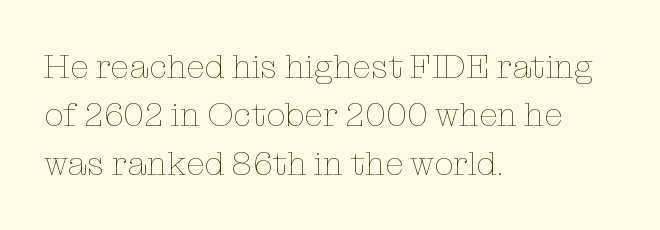
{"italic": "no", "bold": "no", "weight": "thin", "width": "normal", "stroke_contrast": "low", "x_height": "medium", "monospaced": "no", "underline": "no", "align": "left", "line_spacing": "normal", "line_spacing_ratio": 1.42, "letter_spacing": "normal", "letter_spacing_em": 0.0, "glyph_px": 34}
